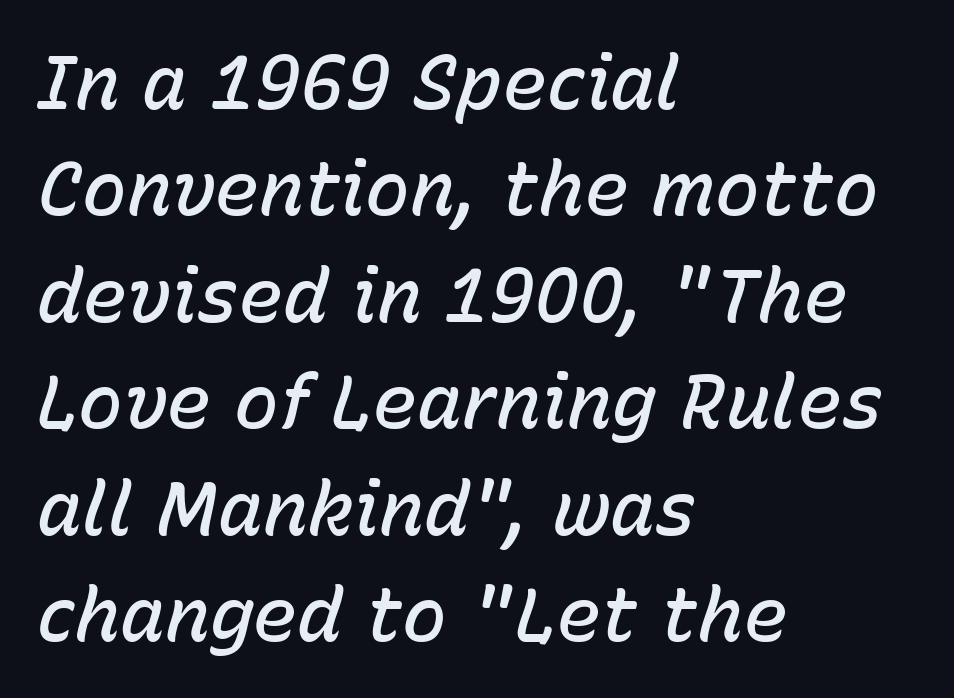
{"italic": "yes", "lean": "right", "slant_degrees": 15, "bold": "semi", "weight": "semibold", "width": "normal", "stroke_contrast": "low", "x_height": "medium", "monospaced": "no", "underline": "no", "align": "left", "line_spacing": "normal", "line_spacing_ratio": 1.42, "letter_spacing": "normal", "letter_spacing_em": 0.0, "glyph_px": 75}
